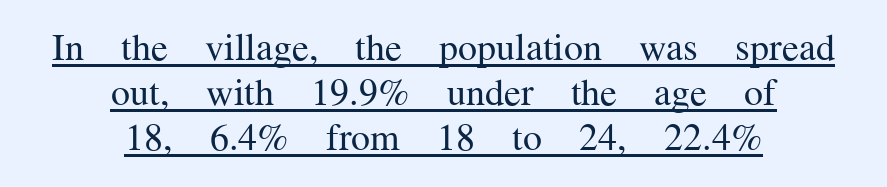
The passage shown is typed in a proportional face where columns would drift. Quick note: not italic, upright. In CSS terms this would be text-align: center. Tracking here is standard; glyphs follow each other at the usual distance. Check where the strokes stop: tiny serifs finish them off. A typographer would call this underscored text.
